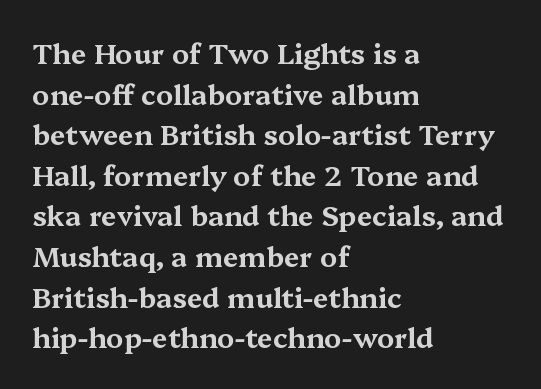
The image shows 28 px wide serif type, upright; set left-aligned, normal line spacing (1.45x), normal letter spacing, not underlined; medium stroke contrast and a medium x-height.
